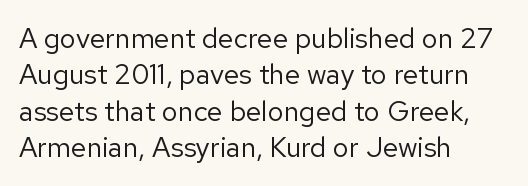
The image shows 28 px regular-weight sans-serif type, upright; set left-aligned, normal line spacing (1.3x), normal letter spacing, not underlined; low stroke contrast and a medium x-height.
